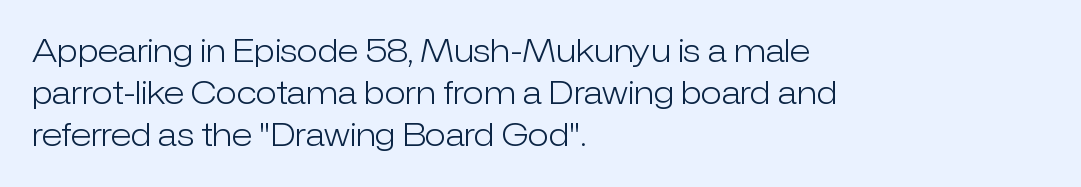
Q: Is the text bold? A: No.
Q: Is the text italic (slanted)? A: No, it is upright.
Q: Is the typeface a serif or a sans-serif typeface? A: Sans-serif.
Q: Is the text underlined? A: No.
Q: How is the paragraph aligned? A: Left-aligned.
Q: Is the spacing between letters normal or unusually wide? A: Normal.
Q: Is the spacing between lines tight, normal or loose? A: Normal.
Q: Width (condensed, normal, or wide)? A: Normal.
Q: Stroke contrast? A: Low.
Q: x-height? A: Medium.
Q: Monospaced? A: No.
